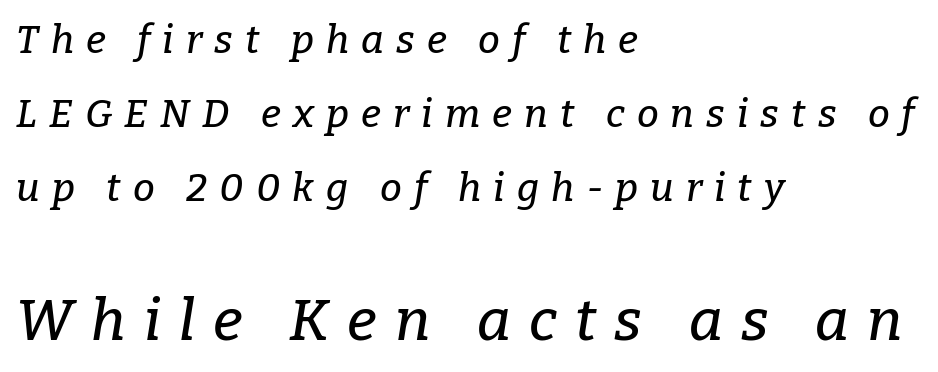
Q: Is the text italic (slanted)? A: Yes, it leans right by about 9 degrees.
Q: Is the typeface a serif or a sans-serif typeface? A: Serif.
Q: Is the text underlined? A: No.
Q: How is the paragraph aligned? A: Left-aligned.
Q: Is the spacing between letters normal or unusually wide? A: Unusually wide.
Q: Is the spacing between lines tight, normal or loose? A: Loose.
Q: Which block of text is set in a larger size, the first (top) or the second (bottom)? A: The second (bottom) one.
Q: Width (condensed, normal, or wide)? A: Normal.
Q: Stroke contrast? A: Low.
Q: x-height? A: Medium.
Q: Monospaced? A: No.
